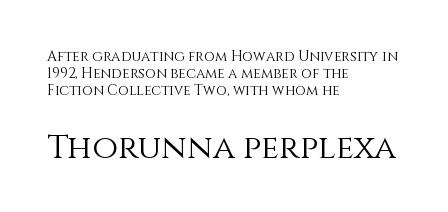
The image shows 33 px light type, upright; set left-aligned, line spacing 1.22x, normal letter spacing, not underlined; the second (bottom) block is 2.36x larger; medium stroke contrast and a large x-height.
